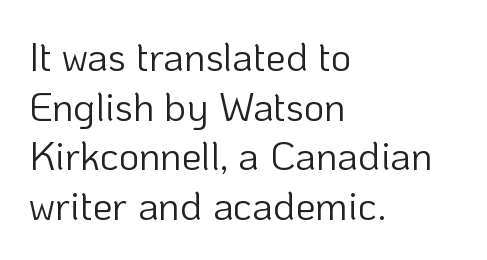
Q: Is the text bold? A: No.
Q: Is the text italic (slanted)? A: No, it is upright.
Q: Is the typeface a serif or a sans-serif typeface? A: Sans-serif.
Q: Is the text underlined? A: No.
Q: How is the paragraph aligned? A: Left-aligned.
Q: Is the spacing between letters normal or unusually wide? A: Normal.
Q: Width (condensed, normal, or wide)? A: Normal.
Q: Stroke contrast? A: Low.
Q: x-height? A: Medium.
Q: Monospaced? A: No.
